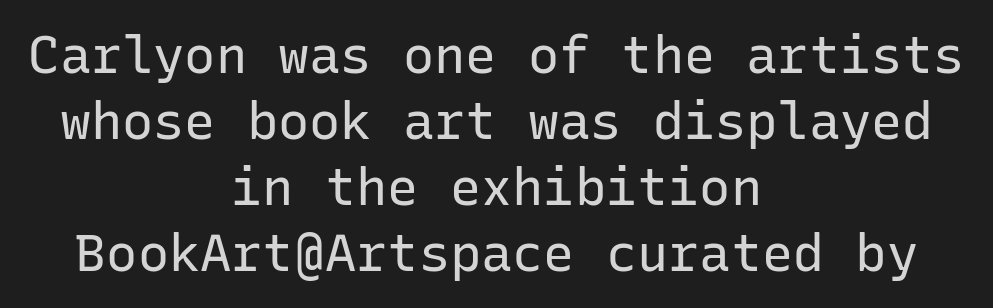
{"serif": "no", "italic": "no", "bold": "no", "weight": "regular", "width": "normal", "stroke_contrast": "low", "x_height": "medium", "monospaced": "yes", "underline": "no", "align": "center", "line_spacing": "normal", "line_spacing_ratio": 1.27, "letter_spacing": "normal", "letter_spacing_em": 0.0, "glyph_px": 52}
